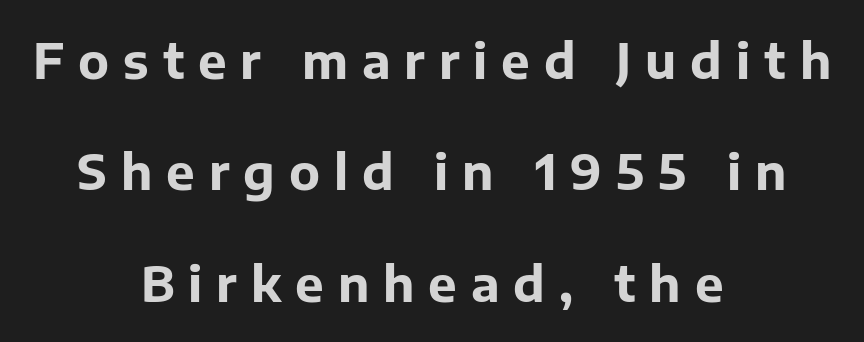
The image shows 48 px bold sans-serif type, upright; set centered, loose line spacing (2.32x), unusually wide letter spacing (+0.29 em), not underlined; low stroke contrast and a medium x-height.
